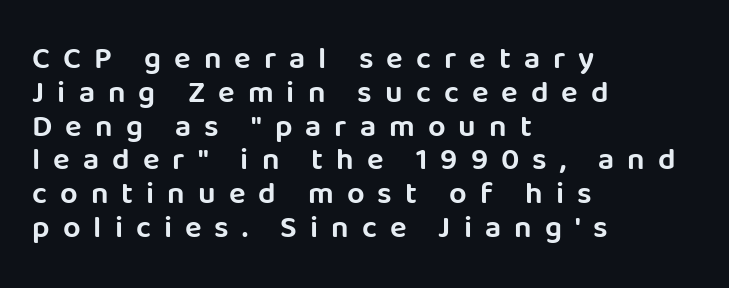
Q: Is the text italic (slanted)? A: No, it is upright.
Q: Is the typeface a serif or a sans-serif typeface? A: Sans-serif.
Q: Is the text underlined? A: No.
Q: How is the paragraph aligned? A: Left-aligned.
Q: Is the spacing between letters normal or unusually wide? A: Unusually wide.
Q: Is the spacing between lines tight, normal or loose? A: Tight.
Q: Width (condensed, normal, or wide)? A: Normal.
Q: Stroke contrast? A: Low.
Q: x-height? A: Large.
Q: Monospaced? A: No.
